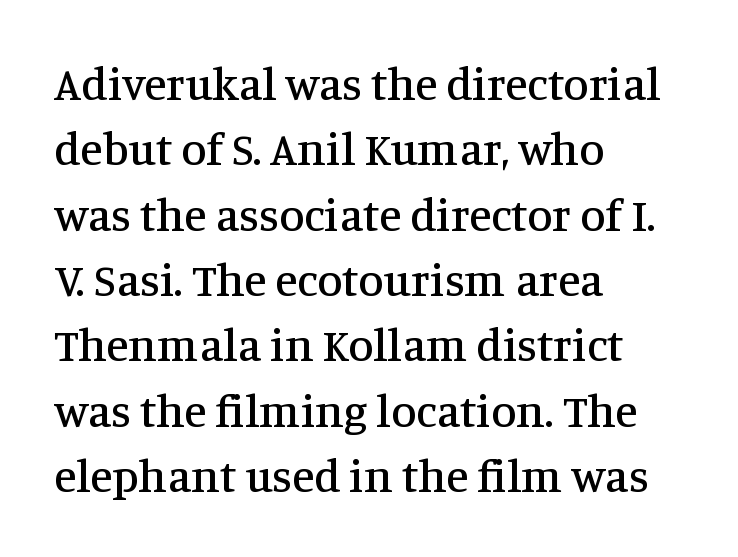
Any mark beneath the type? The region is blank. Line spacing here is normal. The letters advance in unequal steps, a hallmark of proportional type. Typeset ragged right — the left edge is the straight one.
